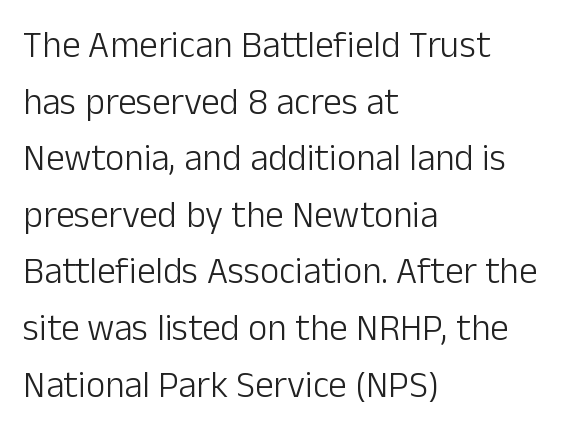
The image shows 37 px light sans-serif type, upright; set left-aligned, normal line spacing (1.53x), normal letter spacing, not underlined; low stroke contrast and a medium x-height.
